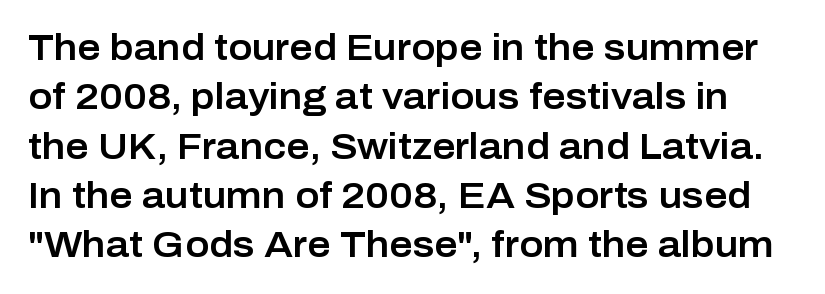
{"serif": "no", "italic": "no", "width": "normal", "stroke_contrast": "low", "x_height": "medium", "monospaced": "no", "underline": "no", "line_spacing": "normal", "line_spacing_ratio": 1.37, "letter_spacing": "normal", "letter_spacing_em": 0.0, "glyph_px": 36}
